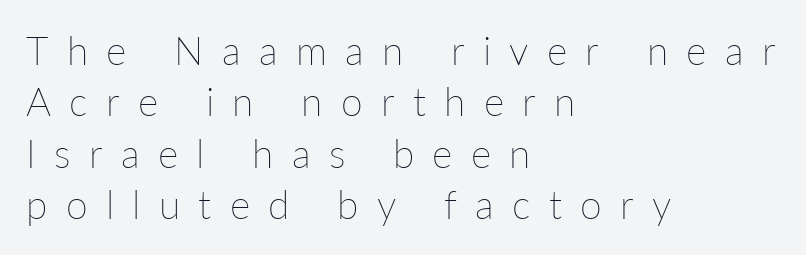
Tracking value appears strongly positive — letters spread wide. A classic flush-left, rag-right setting is used for this passage. Interline gaps are of average width in this sample. Descenders are the only things crossing below the line. Counters stay open thanks to moderate or lighter strokes. Each letter keeps its own natural width here, so spacing adapts to shape.
